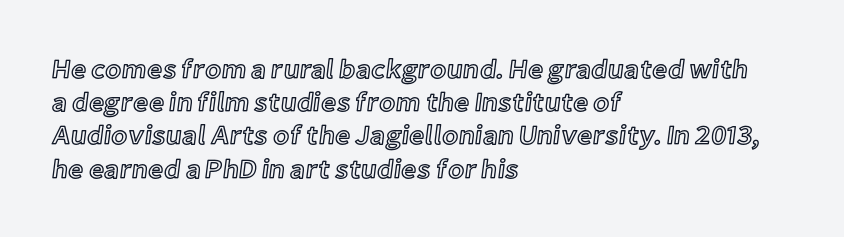
{"underline": "no", "align": "left", "line_spacing_ratio": 1.23, "letter_spacing": "normal", "letter_spacing_em": 0.0, "glyph_px": 27}
